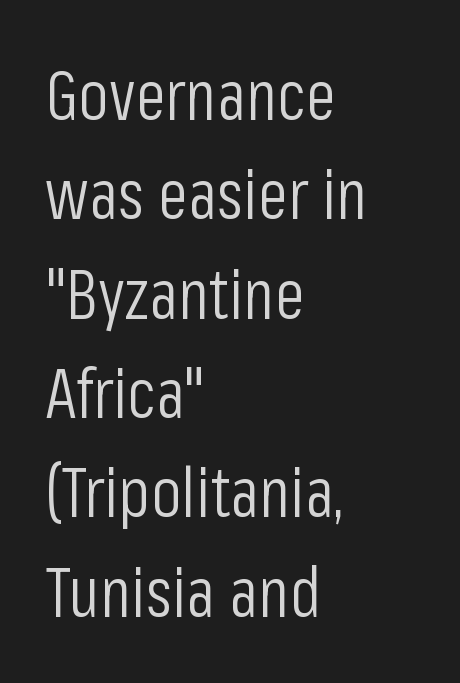
The image shows 69 px light, condensed sans-serif type, upright; set left-aligned, normal line spacing (1.44x), normal letter spacing, not underlined; low stroke contrast and a medium x-height.
